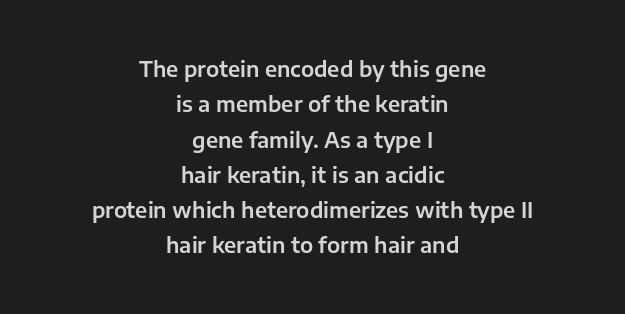
The image shows 21 px text type, upright; set centered, normal line spacing (1.68x), normal letter spacing, not underlined.
